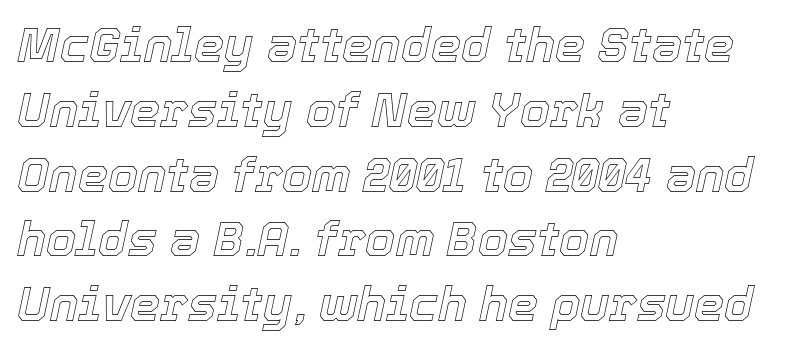
Q: Is the text italic (slanted)? A: Yes, it leans right by about 12 degrees.
Q: Is the text underlined? A: No.
Q: How is the paragraph aligned? A: Left-aligned.
Q: Is the spacing between letters normal or unusually wide? A: Normal.
Q: Is the spacing between lines tight, normal or loose? A: Normal.
Q: Width (condensed, normal, or wide)? A: Normal.
Q: x-height? A: Medium.
Q: Monospaced? A: No.
